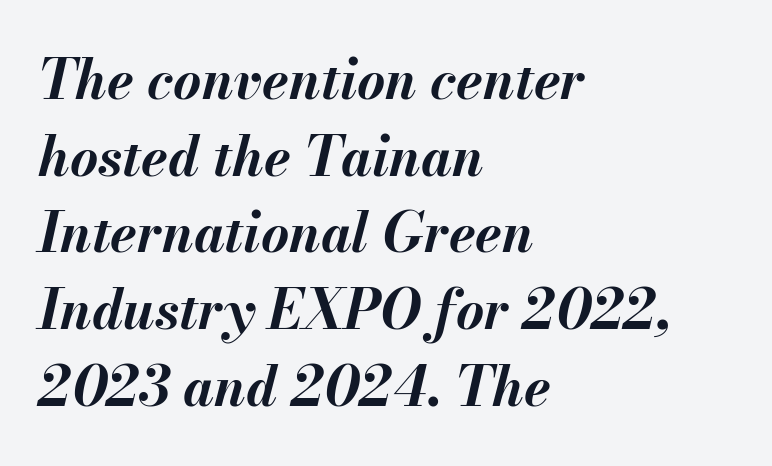
The space beneath each line is pristine and unruled. The paragraph has a hard left edge and a soft right edge. Standard letterfit; no display-style spreading of the glyphs. The lines sit at an ordinary, default distance from one another.
